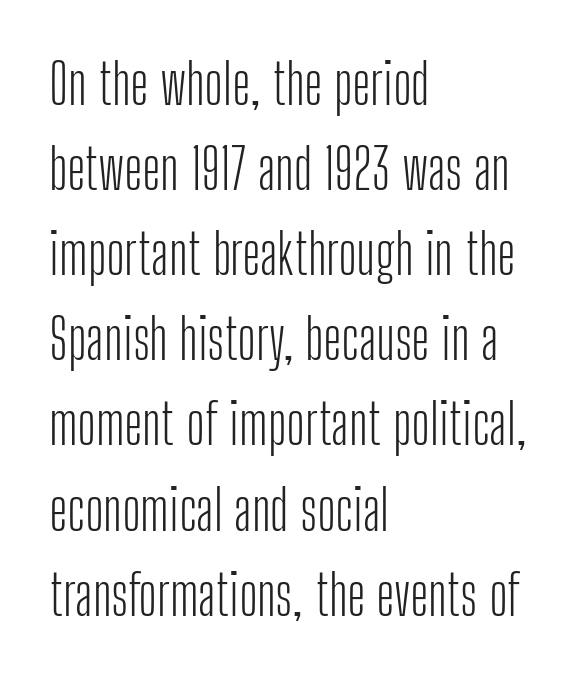
The rendering uses natural spacing where letterforms have individual widths. Only glyphs here, with clear space below each row. Horizontal alignment here is leftward, the default for most running prose. The specimen reads as upright at a glance. Observe the ordinary spacing: letters are neighbours, not strangers. No feet cap the strokes, marking this as sans-serif type.
